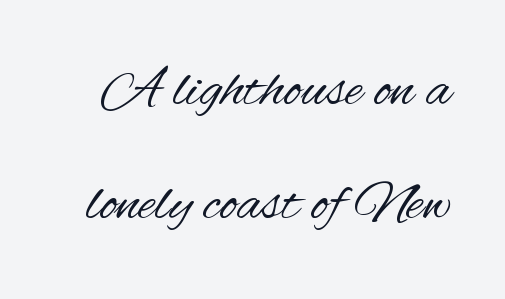
Q: Is the text bold? A: No.
Q: Is the text italic (slanted)? A: Yes.
Q: Is the typeface a serif or a sans-serif typeface? A: Sans-serif.
Q: Is the text underlined? A: No.
Q: Is the spacing between letters normal or unusually wide? A: Normal.
Q: Is the spacing between lines tight, normal or loose? A: Loose.
Q: Width (condensed, normal, or wide)? A: Condensed.
Q: Stroke contrast? A: Medium.
Q: x-height? A: Small.
Q: Monospaced? A: No.
